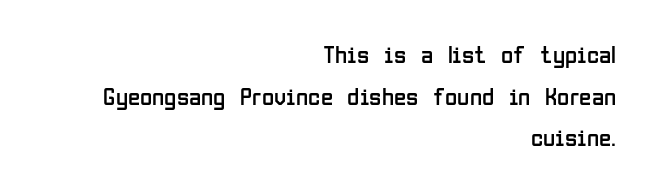
{"italic": "no", "bold": "no", "underline": "no", "align": "right", "line_spacing": "normal", "line_spacing_ratio": 1.67, "letter_spacing": "normal", "letter_spacing_em": 0.0, "glyph_px": 25}
